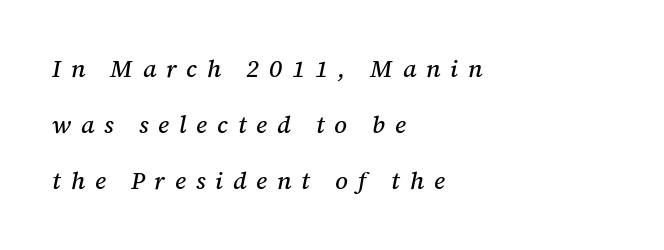
Q: Is the text italic (slanted)? A: Yes, it leans right by about 12 degrees.
Q: Is the text underlined? A: No.
Q: How is the paragraph aligned? A: Left-aligned.
Q: Is the spacing between letters normal or unusually wide? A: Unusually wide.
Q: Is the spacing between lines tight, normal or loose? A: Loose.
